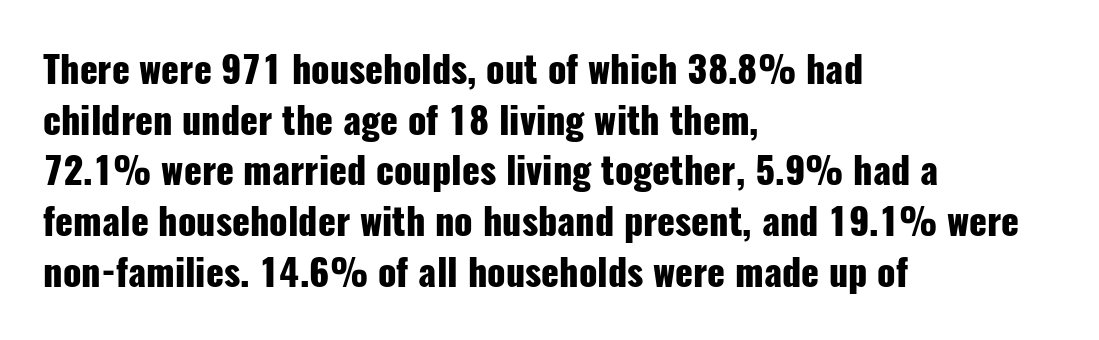
Serif or sans? Sans — the stroke terminals are bare. Layout note: lines flush left. Emphasis by weight is at full strength: bold. The foot of each line stays bare and open.
